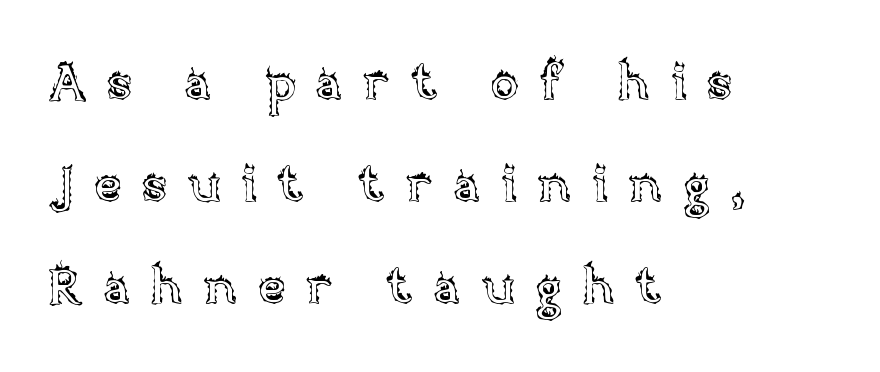
The foot of each line stays bare and open. This rendering widens character spacing well past its baseline value. Note the varied advance widths — an 'i' is clearly narrower than an 'm'. The line-height multiplier appears high, well above default.
